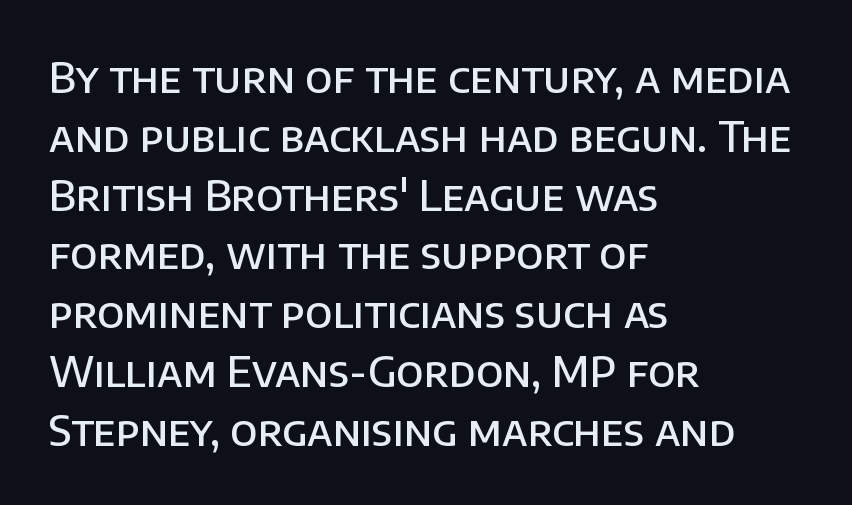
{"serif": "no", "italic": "no", "bold": "semi", "weight": "semibold", "width": "normal", "stroke_contrast": "low", "x_height": "large", "monospaced": "no", "underline": "no", "align": "left", "line_spacing": "normal", "line_spacing_ratio": 1.4, "letter_spacing": "normal", "letter_spacing_em": 0.0, "glyph_px": 42}
